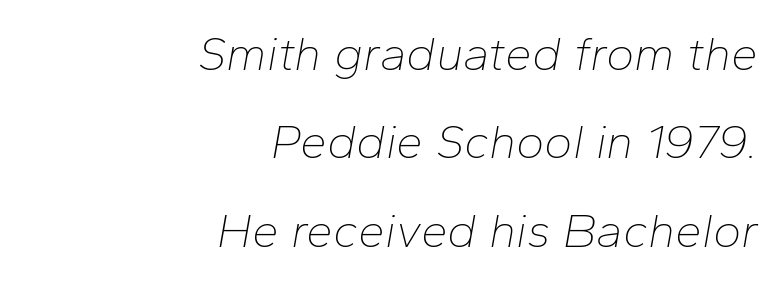
The axis of the letterforms is tilted away from vertical. The face used here is proportionally spaced, like ordinary book or web type. The face used here is rendered with its standard letterfit. Bold? No — there's no thickening of the strokes. The lines in this sample share a right terminus and differ only in where they begin. Decoration check: the copy has no underline.
